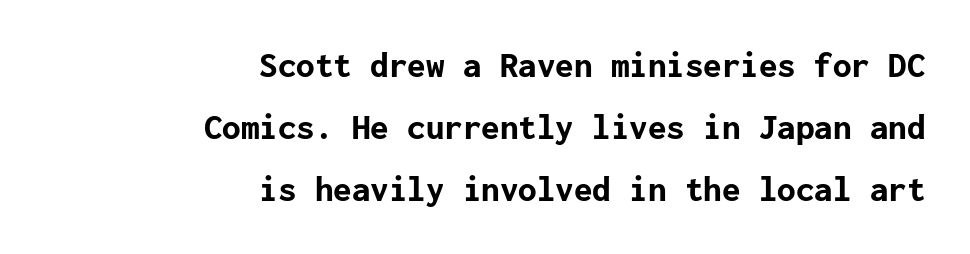
Q: Is the text bold? A: Yes.
Q: Is the text italic (slanted)? A: No, it is upright.
Q: Is the typeface a serif or a sans-serif typeface? A: Sans-serif.
Q: Is the text underlined? A: No.
Q: How is the paragraph aligned? A: Right-aligned.
Q: Is the spacing between letters normal or unusually wide? A: Normal.
Q: Is the spacing between lines tight, normal or loose? A: Normal.
Q: Width (condensed, normal, or wide)? A: Normal.
Q: Stroke contrast? A: Low.
Q: x-height? A: Medium.
